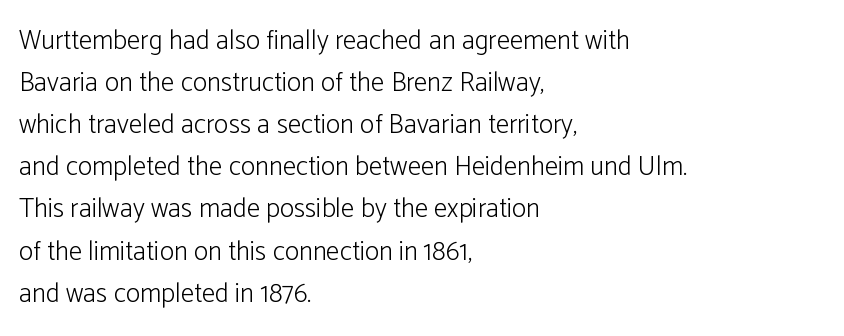
Each new line begins a customary step beneath the previous one. The passage shown is not underscored anywhere. Weight: not bold — regular or lighter. Nope, not italic — everything's standing straight. A classic flush-left, rag-right setting is used for this passage.
